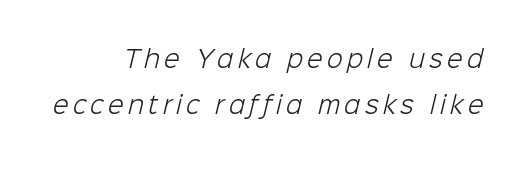
The image shows 23 px text type; set right-aligned, loose line spacing (2.02x), not underlined.
